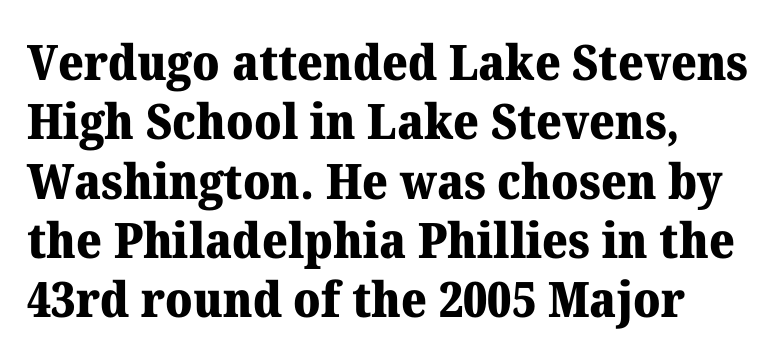
Q: Is the text bold? A: Yes.
Q: Is the text italic (slanted)? A: No, it is upright.
Q: Is the typeface a serif or a sans-serif typeface? A: Serif.
Q: Is the text underlined? A: No.
Q: Is the spacing between letters normal or unusually wide? A: Normal.
Q: Width (condensed, normal, or wide)? A: Normal.
Q: Stroke contrast? A: Medium.
Q: x-height? A: Medium.
Q: Monospaced? A: No.
